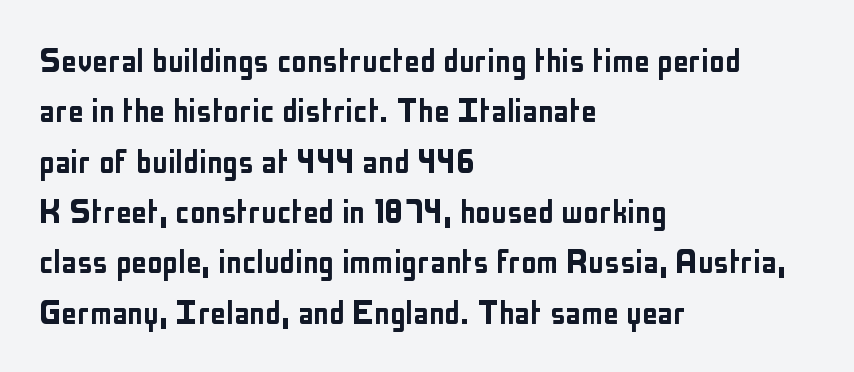
The image shows 39 px condensed sans-serif type, upright; set left-aligned, normal line spacing (1.29x), normal letter spacing, not underlined; low stroke contrast and a medium x-height.
